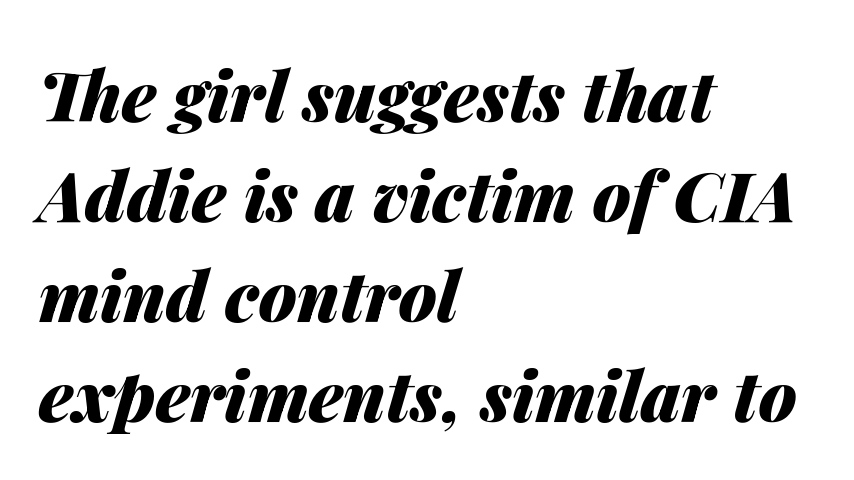
The image shows 69 px heavy type, italic (leaning right); set left-aligned, normal line spacing (1.45x), normal letter spacing, not underlined; medium stroke contrast and a medium x-height.
